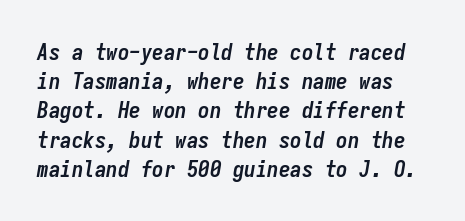
The image shows 23 px bold type, italic (leaning right); set normal line spacing (1.27x), normal letter spacing, not underlined.
